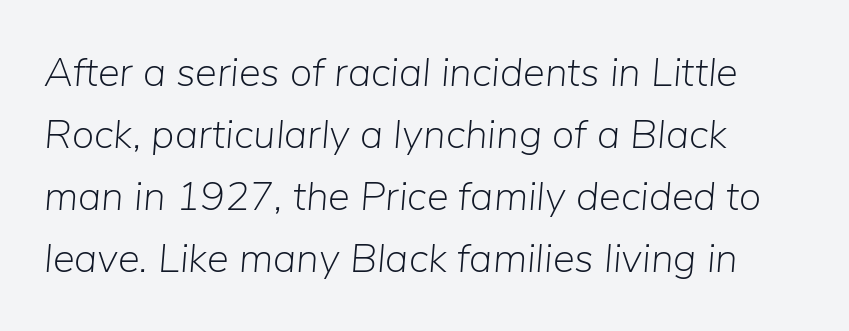
Q: Is the text bold? A: No.
Q: Is the text italic (slanted)? A: Yes, it leans right by about 5 degrees.
Q: Is the text underlined? A: No.
Q: How is the paragraph aligned? A: Left-aligned.
Q: Is the spacing between letters normal or unusually wide? A: Normal.
Q: Is the spacing between lines tight, normal or loose? A: Normal.
Q: Width (condensed, normal, or wide)? A: Normal.
Q: Stroke contrast? A: Low.
Q: x-height? A: Medium.
Q: Monospaced? A: No.
